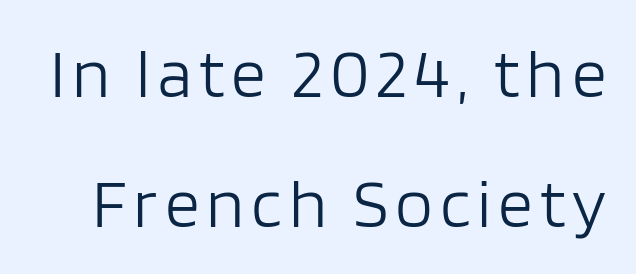
The image shows 69 px light sans-serif type, upright; set line spacing 1.88x, not underlined; low stroke contrast and a large x-height.
